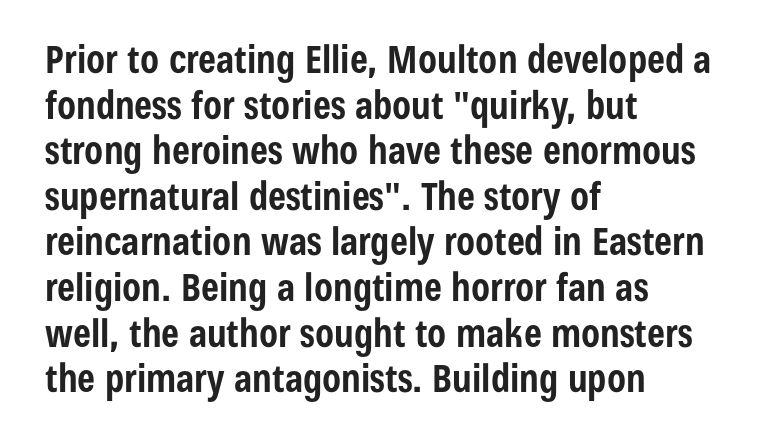
{"serif": "no", "italic": "no", "bold": "yes", "weight": "bold", "width": "condensed", "stroke_contrast": "low", "x_height": "medium", "monospaced": "no", "underline": "no", "align": "left", "line_spacing_ratio": 1.2, "letter_spacing": "normal", "letter_spacing_em": 0.0, "glyph_px": 38}
